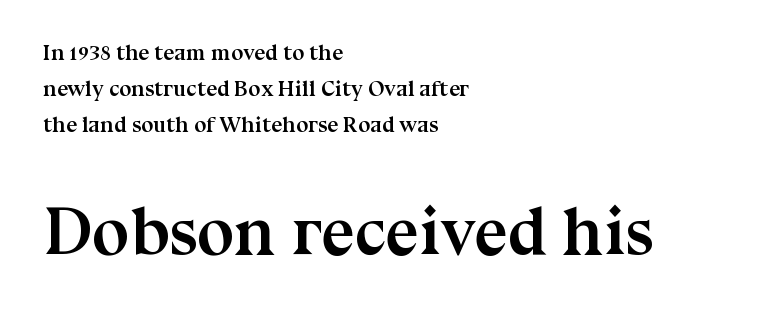
{"serif": "yes", "italic": "no", "bold": "yes", "weight": "semibold", "width": "normal", "stroke_contrast": "medium", "x_height": "medium", "monospaced": "no", "underline": "no", "align": "left", "line_spacing": "normal", "line_spacing_ratio": 1.63, "letter_spacing": "normal", "letter_spacing_em": 0.0, "larger_block": "second", "size_ratio": 3.05, "glyph_px": 67}
